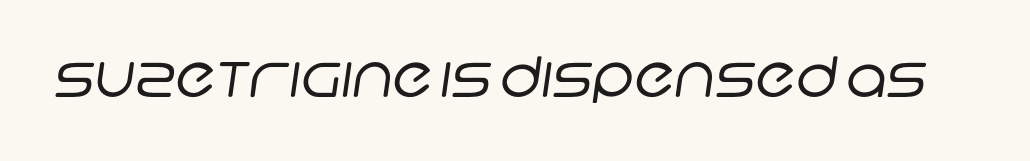
Q: Is the text bold? A: No.
Q: Is the typeface a serif or a sans-serif typeface? A: Sans-serif.
Q: Is the text underlined? A: No.
Q: Is the spacing between letters normal or unusually wide? A: Normal.
Q: Width (condensed, normal, or wide)? A: Normal.
Q: Stroke contrast? A: Low.
Q: x-height? A: Large.
Q: Monospaced? A: No.
